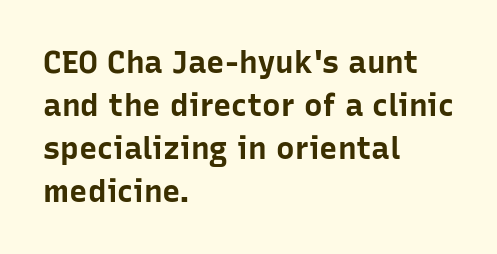
{"serif": "no", "italic": "no", "bold": "yes", "weight": "bold", "width": "normal", "stroke_contrast": "low", "x_height": "medium", "monospaced": "no", "underline": "no", "align": "left", "line_spacing": "normal", "line_spacing_ratio": 1.39, "letter_spacing": "normal", "letter_spacing_em": 0.0, "glyph_px": 31}
